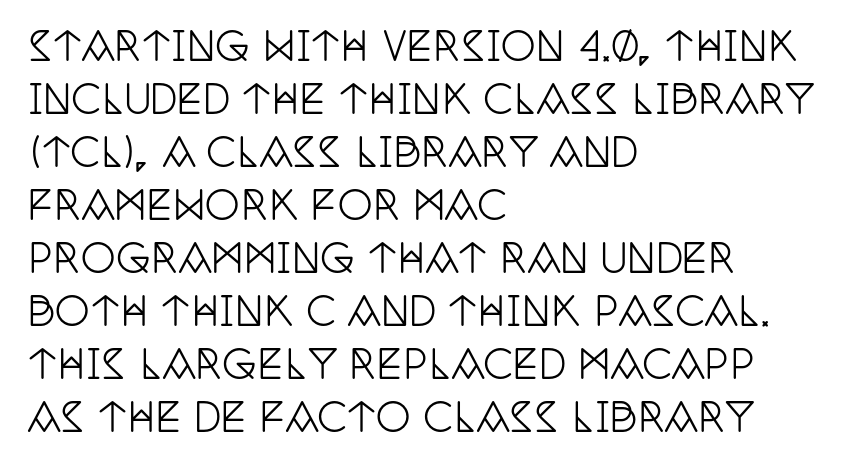
Anything drawn beneath the words? Only blank space. Does the type have serifs? Yes, each stem ends in a small foot. In CSS terms this would be text-align: left. Do the characters align in a grid? No, the font is proportional. Nothing unusual about the tracking: characters are spaced as the font intends.
